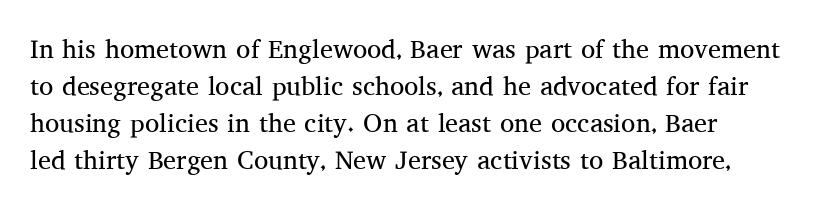
How would I describe the line gaps? Plain and ordinary. Stems here are at most as thick as an everyday book face. Does extra space separate the letters? No, they use regular spacing. Rule under the text: the space is simply empty. Characters remain perfectly vertical along every line.
